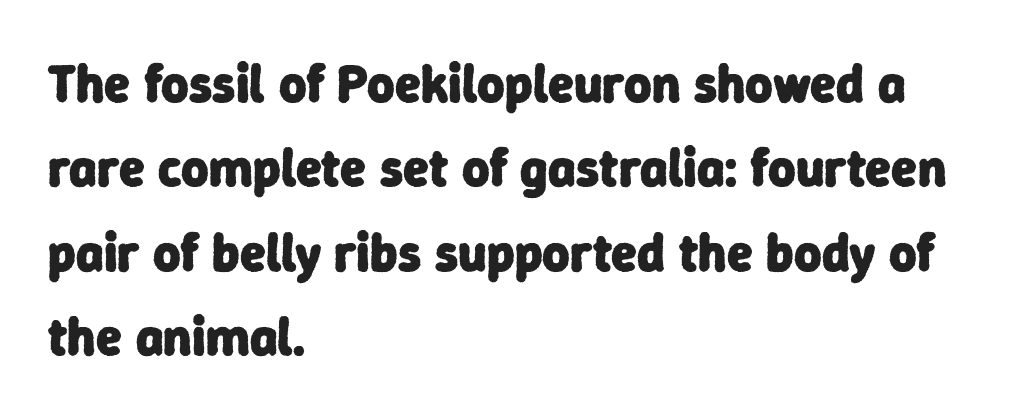
This rendering leaves character spacing at its baseline value. This rendering employs a face without finishing strokes, i.e., a sans-serif. Teacher's note: observe the even left margin — that is flush-left alignment. Is the type bold? Yes — the strokes are clearly thick and heavy. Descender tails drop into unmarked territory.
